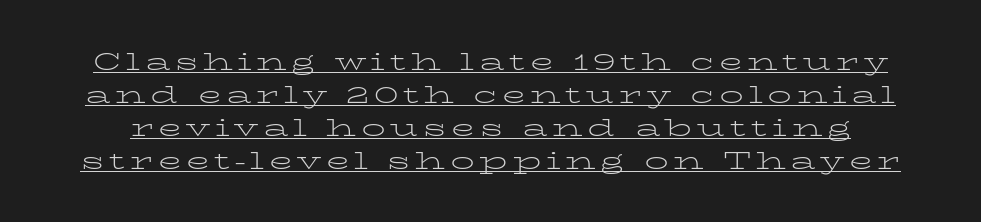
The image shows 24 px text type, upright; set normal line spacing (1.37x), underlined.
